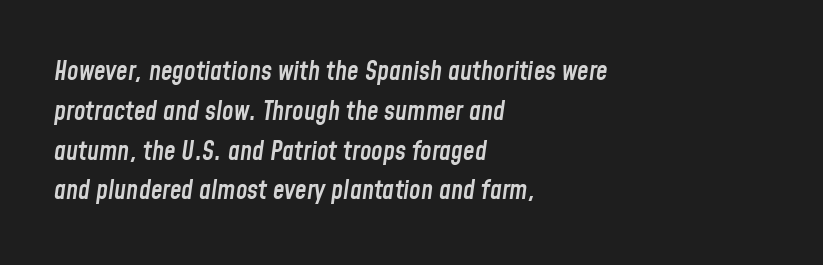
Q: Is the text bold? A: Semi-bold.
Q: Is the text italic (slanted)? A: Yes, it leans right by about 8 degrees.
Q: Is the text underlined? A: No.
Q: How is the paragraph aligned? A: Left-aligned.
Q: Is the spacing between letters normal or unusually wide? A: Normal.
Q: Is the spacing between lines tight, normal or loose? A: Normal.
